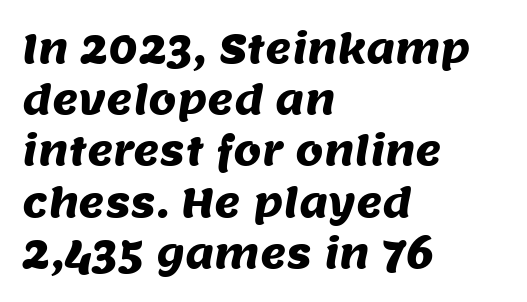
The image shows 40 px sans-serif type; set left-aligned, normal line spacing (1.28x), normal letter spacing, not underlined; medium stroke contrast and a large x-height.
